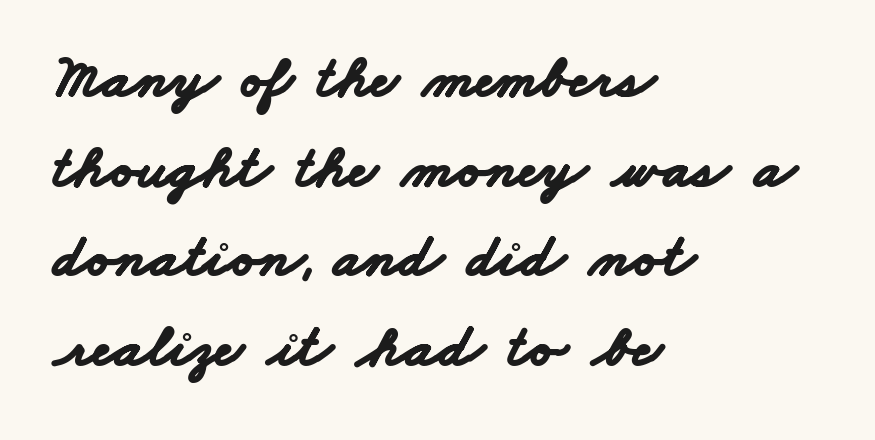
Each new line begins a customary step beneath the previous one. Bare-footed words on every line. A classic flush-left, rag-right setting is used for this passage. The letters sit at their default tracking, neither squeezed nor spread. These lines carry a lot of weight — the face is fully bold.
